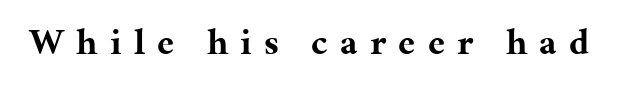
The image shows 37 px bold serif type, upright; set unusually wide letter spacing (+0.33 em), not underlined; medium stroke contrast and a medium x-height.
